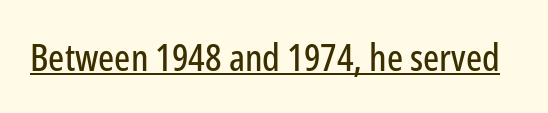
Q: Is the text italic (slanted)? A: No, it is upright.
Q: Is the typeface a serif or a sans-serif typeface? A: Sans-serif.
Q: Is the text underlined? A: Yes.
Q: Is the spacing between letters normal or unusually wide? A: Normal.
Q: Width (condensed, normal, or wide)? A: Condensed.
Q: Stroke contrast? A: Low.
Q: x-height? A: Medium.
Q: Monospaced? A: No.
